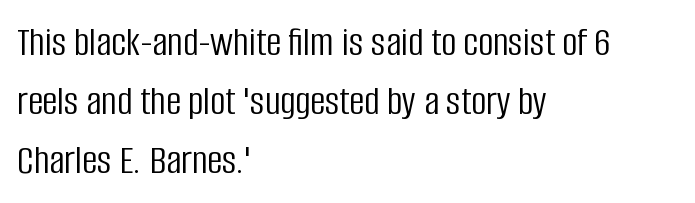
Stroke terminals: plain, sans-serif. Lines of text with bare space underneath. In terms of letterspacing, this is plain default setting. The rag falls on the right side of this text block. No italicization has been applied; the sample stays upright.
